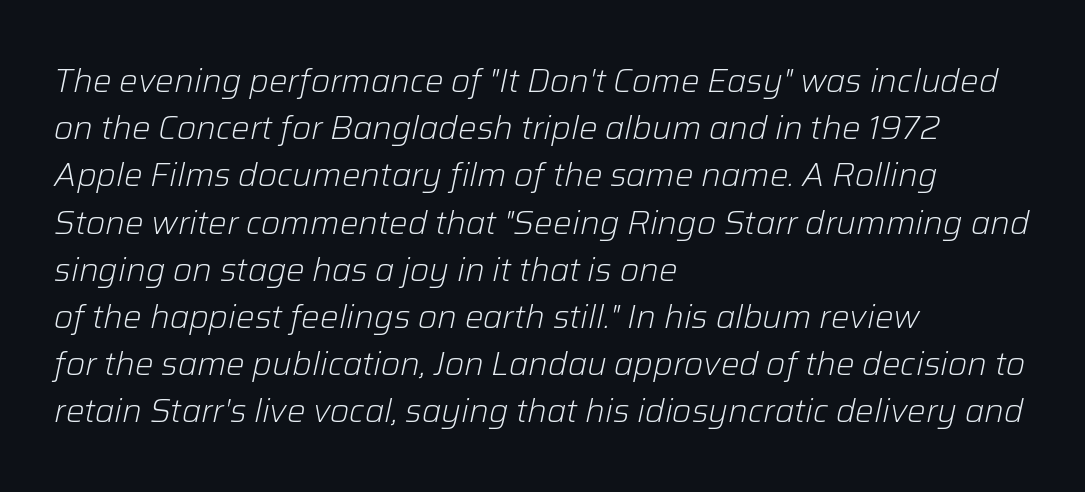
Q: Is the text bold? A: No.
Q: Is the text italic (slanted)? A: Yes, it leans right by about 12 degrees.
Q: Is the text underlined? A: No.
Q: How is the paragraph aligned? A: Left-aligned.
Q: Is the spacing between letters normal or unusually wide? A: Normal.
Q: Is the spacing between lines tight, normal or loose? A: Normal.
Q: Width (condensed, normal, or wide)? A: Normal.
Q: Stroke contrast? A: Low.
Q: x-height? A: Medium.
Q: Monospaced? A: No.
